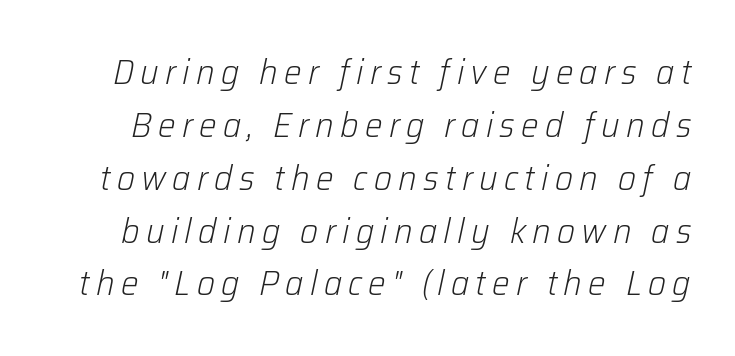
{"italic": "yes", "lean": "right", "slant_degrees": 12, "bold": "no", "weight": "light", "width": "normal", "stroke_contrast": "low", "x_height": "medium", "monospaced": "no", "underline": "no", "line_spacing": "normal", "line_spacing_ratio": 1.51, "glyph_px": 35}
